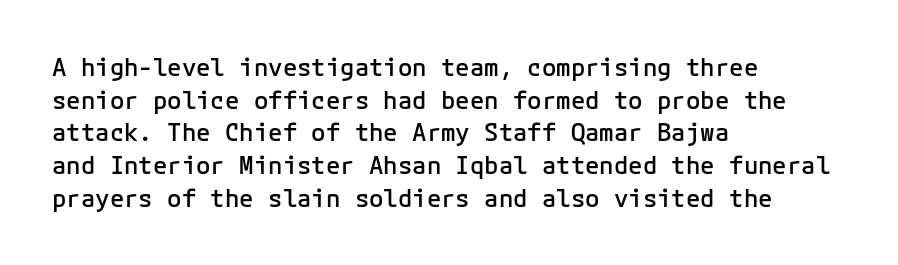
One glance says typical: line gaps are just what's usual. Tracking value appears to be zero — textbook default spacing. Tall strokes in this sample are plumb rather than angled. Firm but not heavy-handed strokes: this text is semibold.
